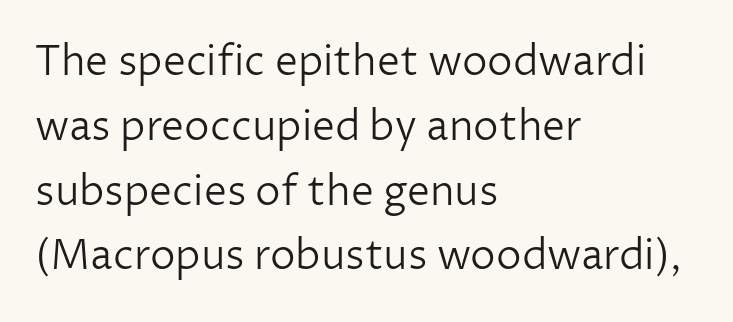
{"serif": "no", "italic": "no", "bold": "no", "weight": "light", "width": "normal", "stroke_contrast": "low", "x_height": "medium", "monospaced": "no", "underline": "no", "align": "left", "line_spacing": "normal", "line_spacing_ratio": 1.58, "letter_spacing": "normal", "letter_spacing_em": 0.0, "glyph_px": 41}
